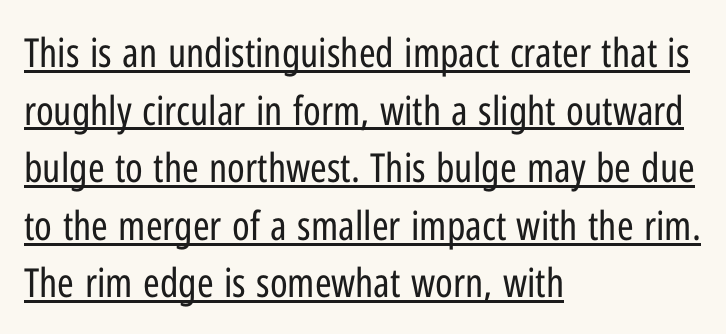
{"serif": "no", "italic": "no", "bold": "no", "weight": "regular", "width": "condensed", "stroke_contrast": "low", "x_height": "medium", "monospaced": "no", "underline": "yes", "align": "left", "line_spacing": "normal", "line_spacing_ratio": 1.44, "letter_spacing": "normal", "letter_spacing_em": 0.0, "glyph_px": 40}
